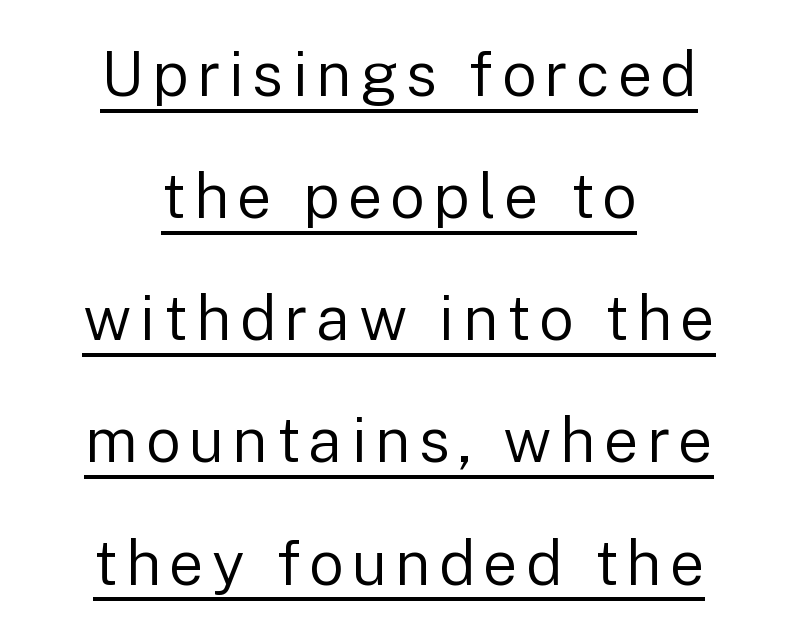
{"serif": "no", "italic": "no", "bold": "no", "weight": "regular", "width": "normal", "stroke_contrast": "low", "x_height": "medium", "monospaced": "no", "underline": "yes", "align": "center", "line_spacing": "loose", "line_spacing_ratio": 1.97, "glyph_px": 62}
